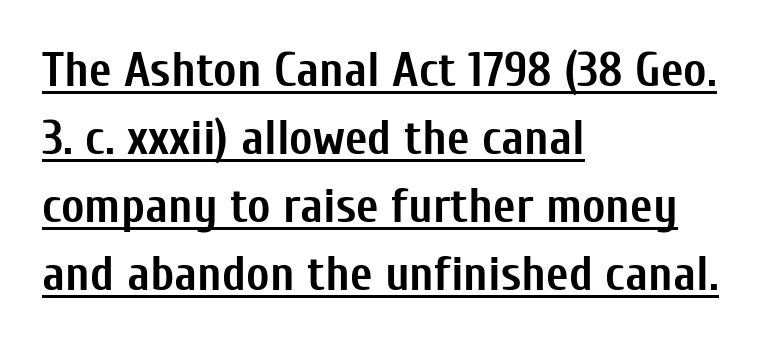
Q: Is the text bold? A: Yes.
Q: Is the text italic (slanted)? A: No, it is upright.
Q: Is the typeface a serif or a sans-serif typeface? A: Sans-serif.
Q: Is the text underlined? A: Yes.
Q: How is the paragraph aligned? A: Left-aligned.
Q: Is the spacing between letters normal or unusually wide? A: Normal.
Q: Is the spacing between lines tight, normal or loose? A: Normal.
Q: Width (condensed, normal, or wide)? A: Condensed.
Q: Stroke contrast? A: Low.
Q: x-height? A: Medium.
Q: Monospaced? A: No.
